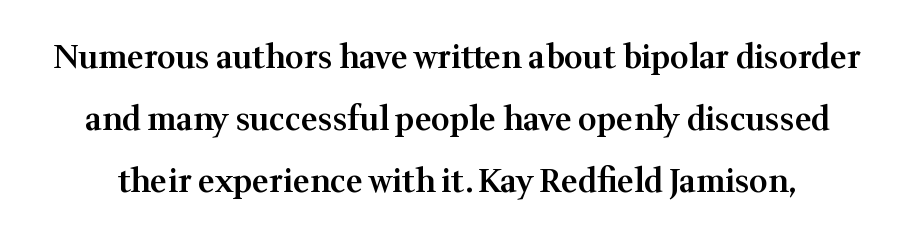
These lines carry some extra weight — a demibold, not a full bold. The passage shown has conventional tracking throughout. Each letter keeps its own natural width here, so spacing adapts to shape. The foot of each line stays bare and open.
